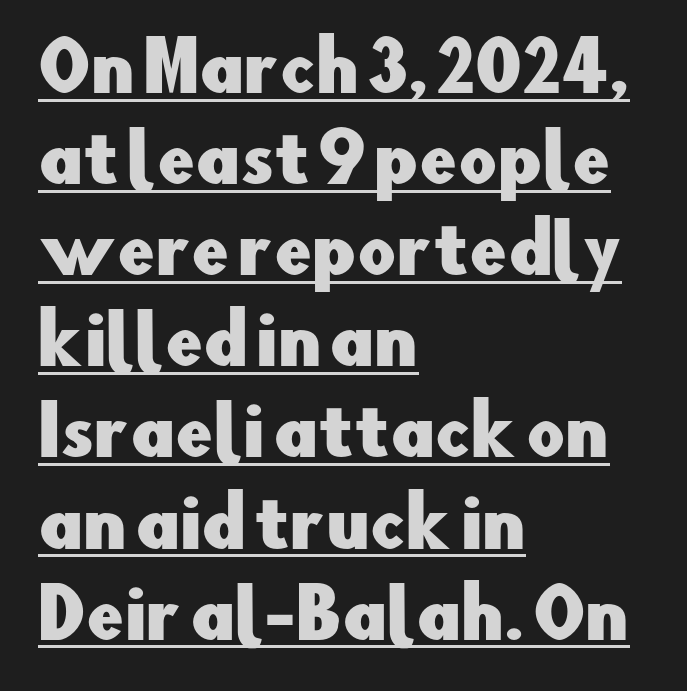
The image shows 67 px sans-serif type, upright; set left-aligned, normal line spacing (1.36x), normal letter spacing, underlined; low stroke contrast and a small x-height.
